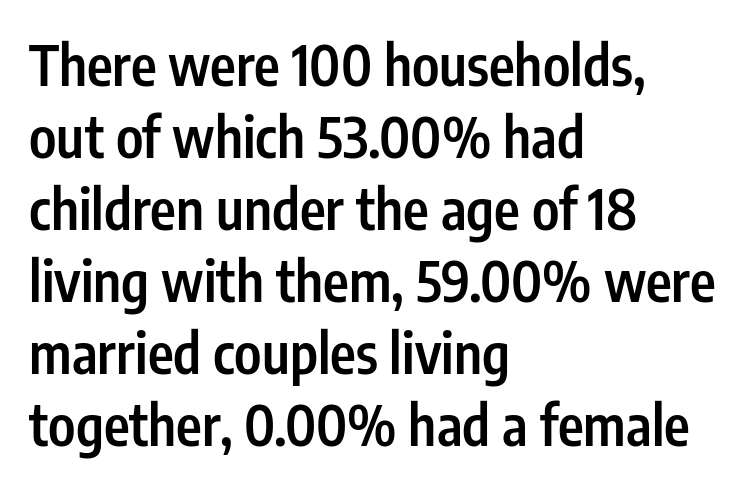
Each line starts at the same left margin while the right side varies. The letterforms sit shoulder to shoulder at normal distance. Underlining? Definitely not there. On the weight axis this lands at semibold, roughly 600. The designer went with a sans here, leaving each stem footless.
